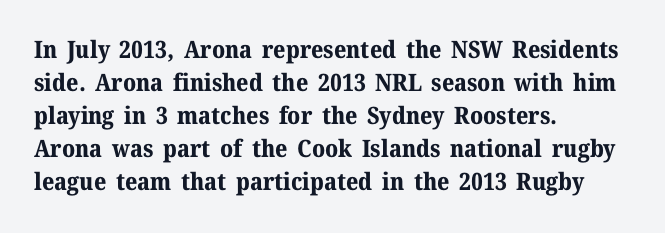
{"italic": "no", "bold": "yes", "underline": "no", "align": "left", "line_spacing": "normal", "line_spacing_ratio": 1.38, "letter_spacing": "normal", "letter_spacing_em": 0.0, "glyph_px": 24}
